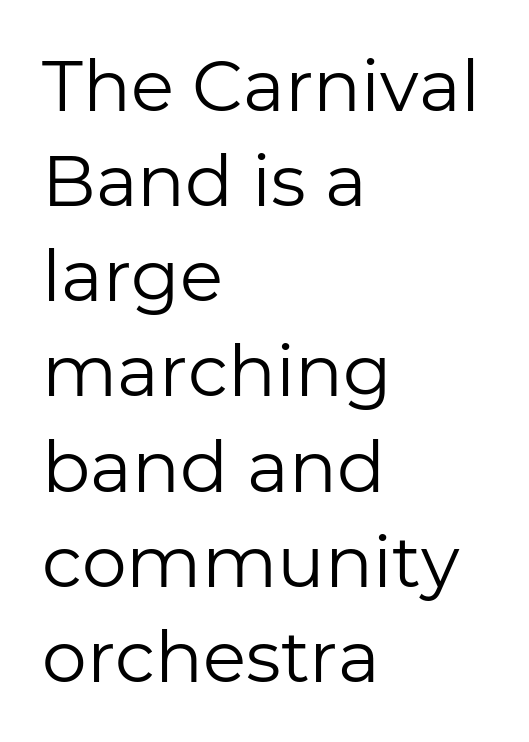
The image shows 71 px regular-weight sans-serif type, upright; set left-aligned, normal line spacing (1.34x), normal letter spacing, not underlined; low stroke contrast and a medium x-height.
